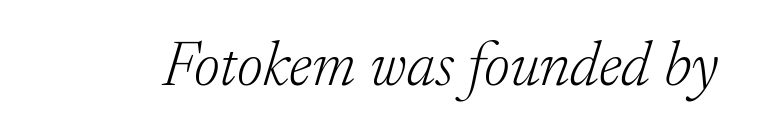
Default kerning and tracking; the words read as compact shapes. Each letter keeps its own natural width here, so spacing adapts to shape. To sum up the face: it has serifs. Unmarked baselines from the first word to the last.
